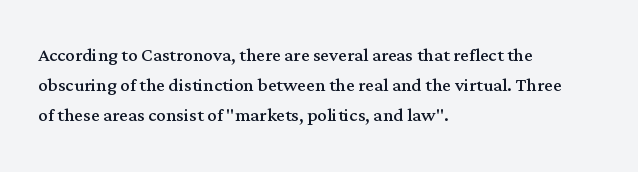
Q: Is the text bold? A: No.
Q: Is the text italic (slanted)? A: No, it is upright.
Q: Is the text underlined? A: No.
Q: How is the paragraph aligned? A: Left-aligned.
Q: Is the spacing between letters normal or unusually wide? A: Normal.
Q: Is the spacing between lines tight, normal or loose? A: Normal.
